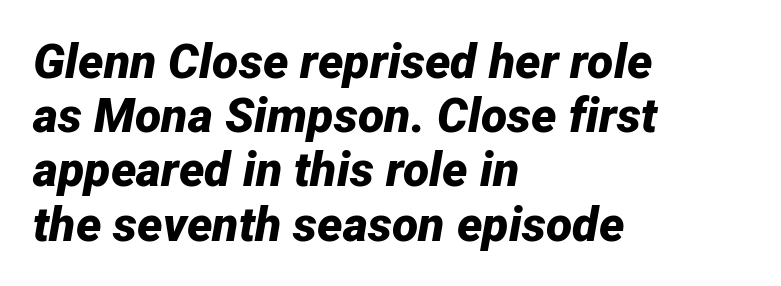
The image shows 48 px bold type, italic (leaning right); set left-aligned, tight line spacing (1.13x), normal letter spacing, not underlined; low stroke contrast and a medium x-height.
